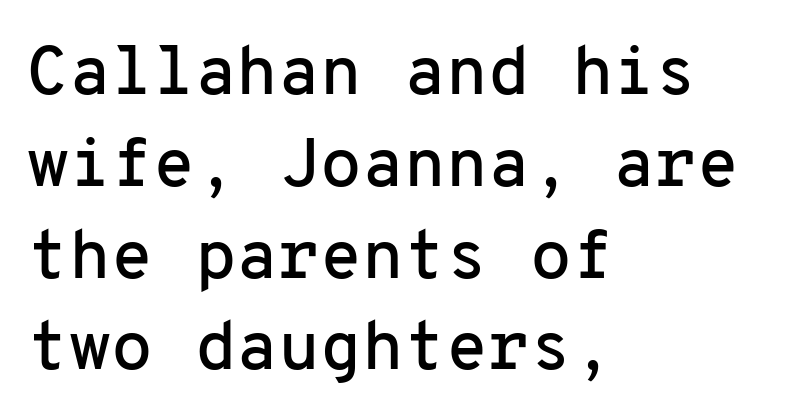
{"serif": "no", "italic": "no", "width": "normal", "stroke_contrast": "low", "x_height": "medium", "monospaced": "yes", "underline": "no", "align": "left", "line_spacing": "normal", "line_spacing_ratio": 1.35, "letter_spacing": "normal", "letter_spacing_em": 0.0, "glyph_px": 68}
